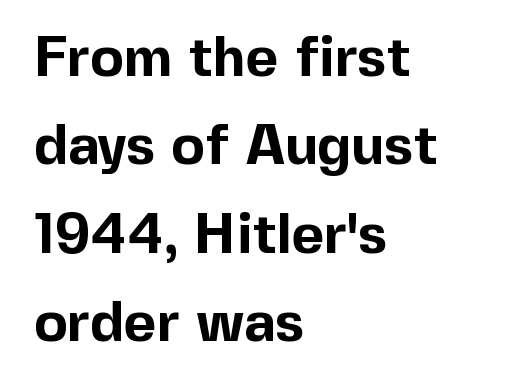
The image shows 56 px bold sans-serif type, upright; set left-aligned, normal line spacing (1.58x), normal letter spacing, not underlined; a medium x-height.
